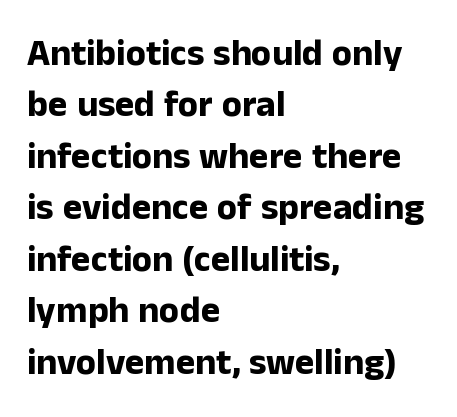
Q: Is the text bold? A: Yes.
Q: Is the text italic (slanted)? A: No, it is upright.
Q: Is the typeface a serif or a sans-serif typeface? A: Sans-serif.
Q: Is the text underlined? A: No.
Q: How is the paragraph aligned? A: Left-aligned.
Q: Is the spacing between letters normal or unusually wide? A: Normal.
Q: Is the spacing between lines tight, normal or loose? A: Normal.
Q: Width (condensed, normal, or wide)? A: Normal.
Q: Stroke contrast? A: Low.
Q: x-height? A: Medium.
Q: Monospaced? A: No.
